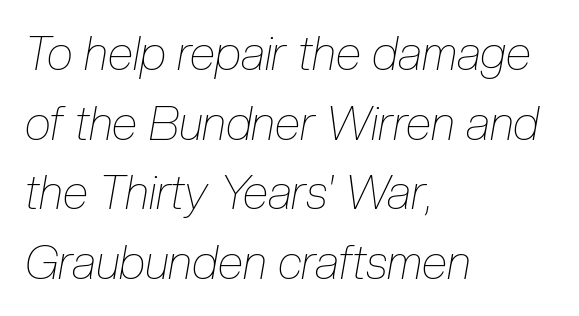
The image shows 47 px thin, condensed type, italic (leaning right); set left-aligned, normal line spacing (1.48x), normal letter spacing, not underlined; low stroke contrast and a medium x-height.
